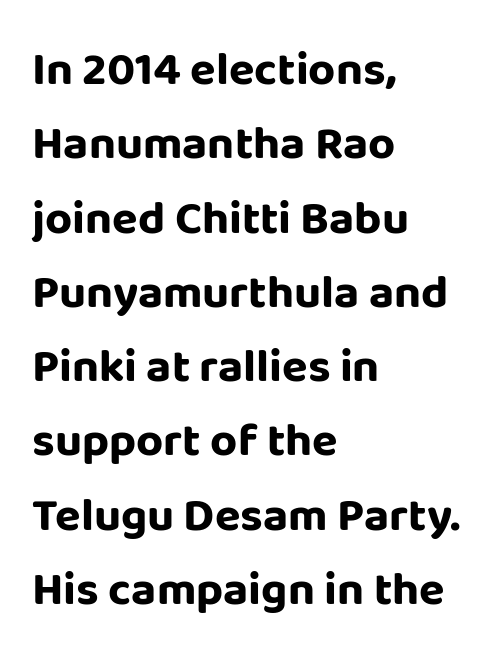
Tracking here is standard; glyphs follow each other at the usual distance. Looks like regular typesetting: each glyph gets only the width it needs. Rule under the text: the space is simply empty. If you drew a ruler down the left edge, every line would touch it. Compared with typical paragraphs, the rows here are spaced about the same. Does the lettering tilt? It doesn't — this is upright.
